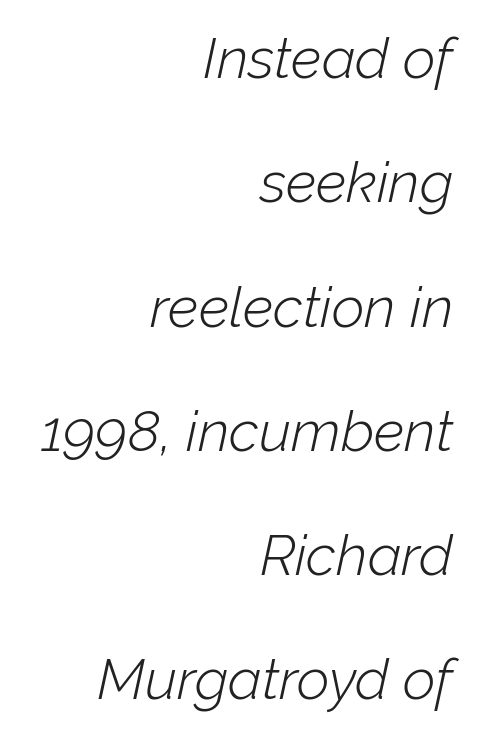
Nothing unusual about the tracking: characters are spaced as the font intends. Is the stroke heavy? The answer is a plain regular-or-lighter. Posture: slanted. The text block is weighted toward the right margin, trailing off unevenly leftward. You could not count columns in this text — the font is proportionally spaced.
